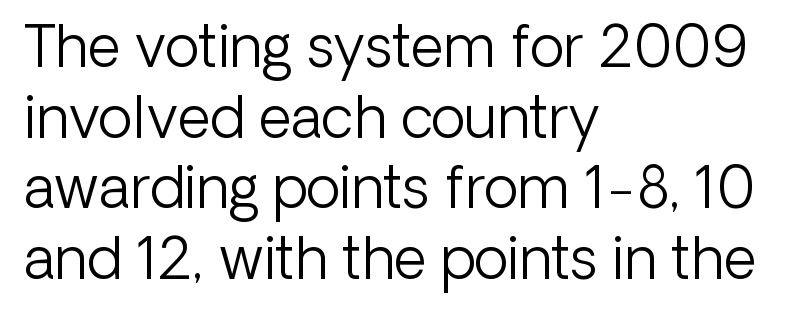
Q: Is the text bold? A: No.
Q: Is the text italic (slanted)? A: No, it is upright.
Q: Is the typeface a serif or a sans-serif typeface? A: Sans-serif.
Q: Is the text underlined? A: No.
Q: How is the paragraph aligned? A: Left-aligned.
Q: Is the spacing between letters normal or unusually wide? A: Normal.
Q: Width (condensed, normal, or wide)? A: Normal.
Q: Stroke contrast? A: Low.
Q: x-height? A: Medium.
Q: Monospaced? A: No.
